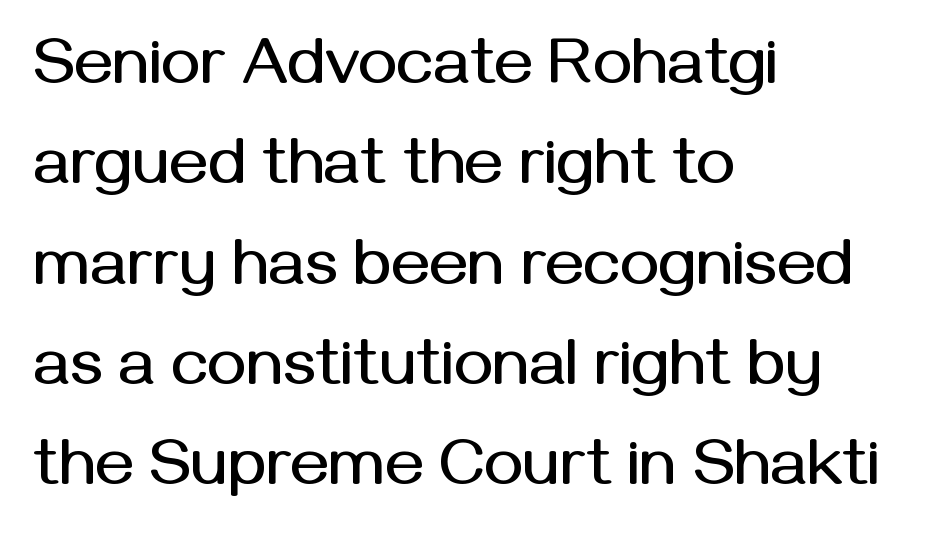
Q: Is the text italic (slanted)? A: No, it is upright.
Q: Is the typeface a serif or a sans-serif typeface? A: Sans-serif.
Q: Is the text underlined? A: No.
Q: How is the paragraph aligned? A: Left-aligned.
Q: Is the spacing between letters normal or unusually wide? A: Normal.
Q: Is the spacing between lines tight, normal or loose? A: Normal.
Q: Width (condensed, normal, or wide)? A: Normal.
Q: Stroke contrast? A: Medium.
Q: x-height? A: Medium.
Q: Monospaced? A: No.
